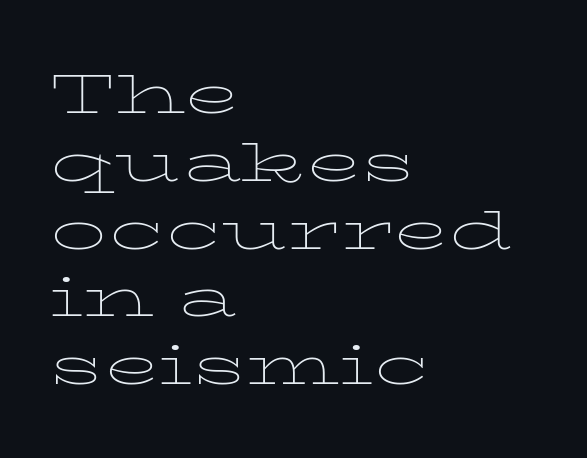
Do the characters align in a grid? No, the font is proportional. Unlike a clean sans, this face finishes its strokes with serifs. Weight class: somewhere from thin through regular. Horizontal alignment here is leftward, the default for most running prose. A bare baseline throughout the passage. Short note: letters normally spaced.
